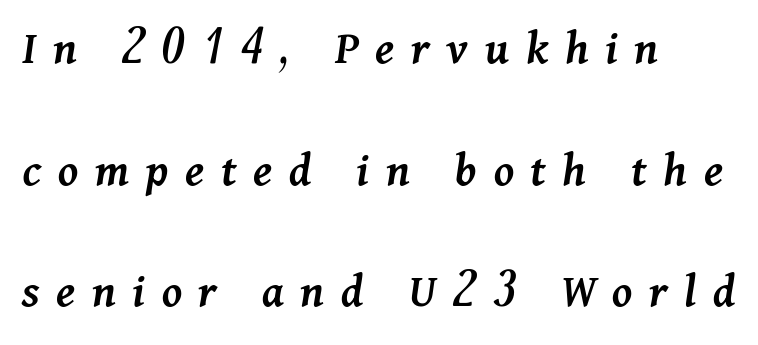
Q: Is the text bold? A: Semi-bold.
Q: Is the text italic (slanted)? A: Yes, it leans right by about 11 degrees.
Q: Is the text underlined? A: No.
Q: How is the paragraph aligned? A: Left-aligned.
Q: Is the spacing between letters normal or unusually wide? A: Unusually wide.
Q: Is the spacing between lines tight, normal or loose? A: Loose.
Q: Width (condensed, normal, or wide)? A: Normal.
Q: Stroke contrast? A: Medium.
Q: x-height? A: Medium.
Q: Monospaced? A: No.
